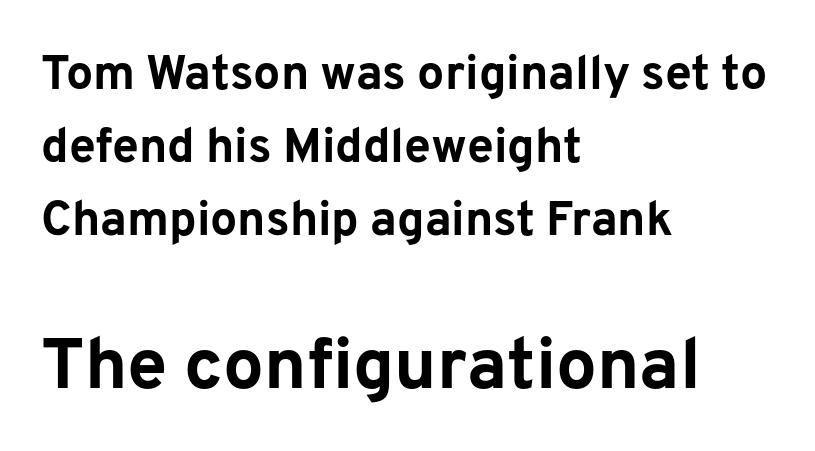
Rendered with straight, roman letterforms. Regular leading. Of the two passages, the one underneath uses the larger point size. Heft: maximum for text — a bold. The passage shown has conventional tracking throughout. Underline: absent.
